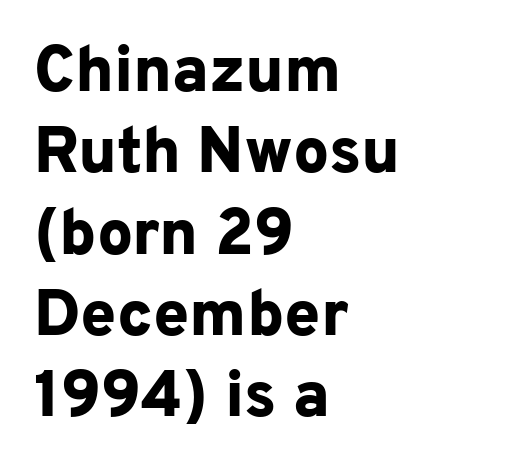
The image shows 64 px bold sans-serif type, upright; set left-aligned, normal line spacing (1.27x), normal letter spacing, not underlined; low stroke contrast and a medium x-height.
